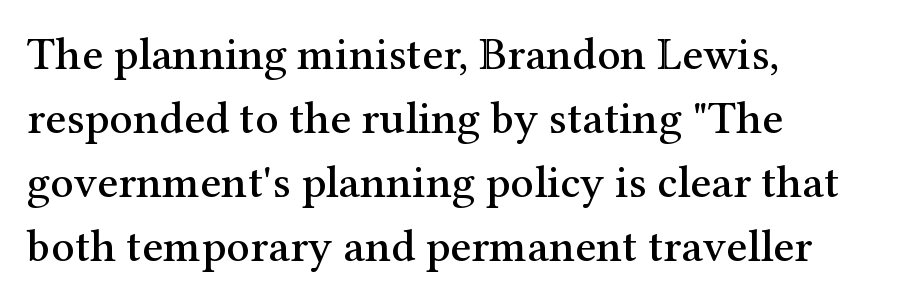
{"serif": "yes", "italic": "no", "width": "normal", "stroke_contrast": "medium", "x_height": "medium", "monospaced": "no", "underline": "no", "align": "left", "line_spacing": "normal", "line_spacing_ratio": 1.39, "letter_spacing": "normal", "letter_spacing_em": 0.0, "glyph_px": 46}
